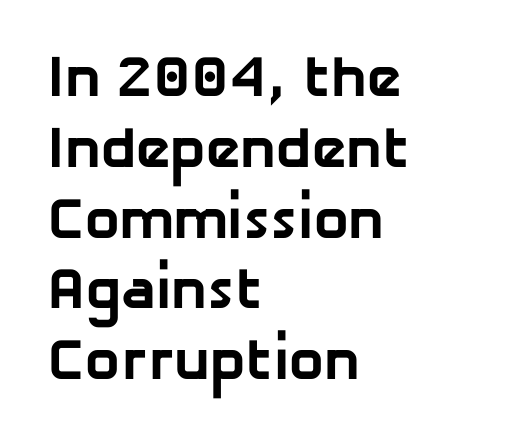
{"serif": "no", "bold": "yes", "weight": "bold", "width": "normal", "stroke_contrast": "low", "x_height": "medium", "monospaced": "no", "underline": "no", "align": "left", "line_spacing_ratio": 1.22, "letter_spacing": "normal", "letter_spacing_em": 0.0, "glyph_px": 58}
